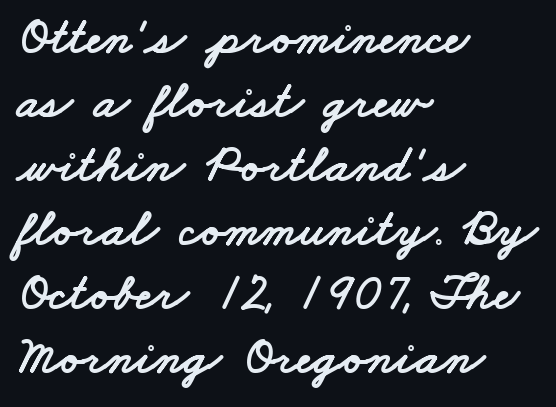
{"serif": "no", "width": "wide", "stroke_contrast": "low", "x_height": "small", "monospaced": "no", "underline": "no", "align": "left", "line_spacing_ratio": 1.23, "letter_spacing": "normal", "letter_spacing_em": 0.0, "glyph_px": 52}
